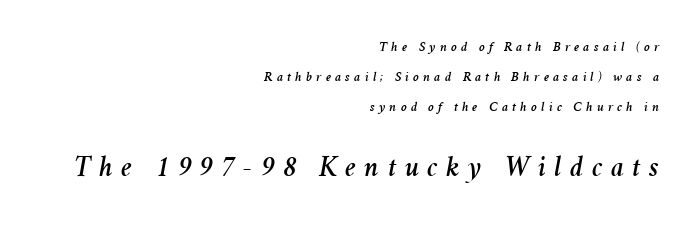
Q: Is the text italic (slanted)? A: Yes, it leans right by about 11 degrees.
Q: Is the text underlined? A: No.
Q: How is the paragraph aligned? A: Right-aligned.
Q: Is the spacing between letters normal or unusually wide? A: Unusually wide.
Q: Is the spacing between lines tight, normal or loose? A: Loose.
Q: Which block of text is set in a larger size, the first (top) or the second (bottom)? A: The second (bottom) one.
Q: Width (condensed, normal, or wide)? A: Normal.
Q: Stroke contrast? A: Medium.
Q: x-height? A: Medium.
Q: Monospaced? A: No.
